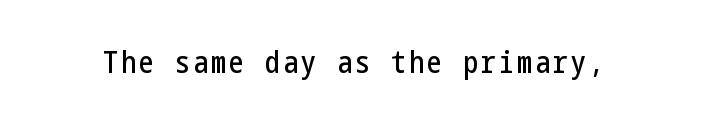
Glance below the letters and you will spot only blank space. Note: no serifs on the glyphs. The axis of the letterforms is exactly vertical.
